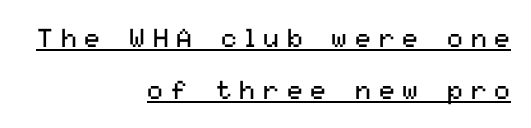
{"italic": "no", "bold": "no", "underline": "yes", "align": "right", "line_spacing": "loose", "line_spacing_ratio": 2.0, "letter_spacing": "wide", "letter_spacing_em": 0.31, "glyph_px": 26}
